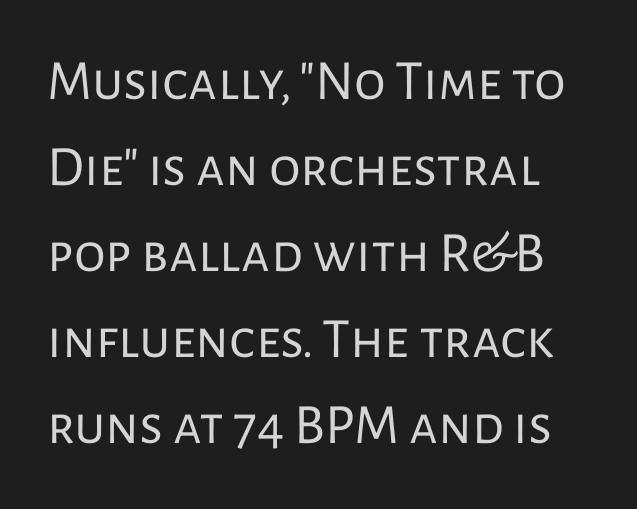
Q: Is the text bold? A: No.
Q: Is the text italic (slanted)? A: No, it is upright.
Q: Is the typeface a serif or a sans-serif typeface? A: Sans-serif.
Q: Is the text underlined? A: No.
Q: Is the spacing between letters normal or unusually wide? A: Normal.
Q: Is the spacing between lines tight, normal or loose? A: Normal.
Q: Width (condensed, normal, or wide)? A: Normal.
Q: Stroke contrast? A: Low.
Q: x-height? A: Medium.
Q: Monospaced? A: No.
